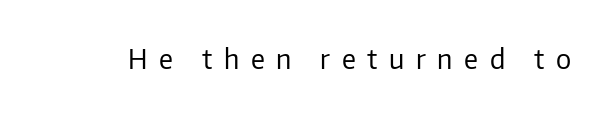
{"italic": "no", "bold": "no", "underline": "no", "letter_spacing": "wide", "letter_spacing_em": 0.43, "glyph_px": 27}
